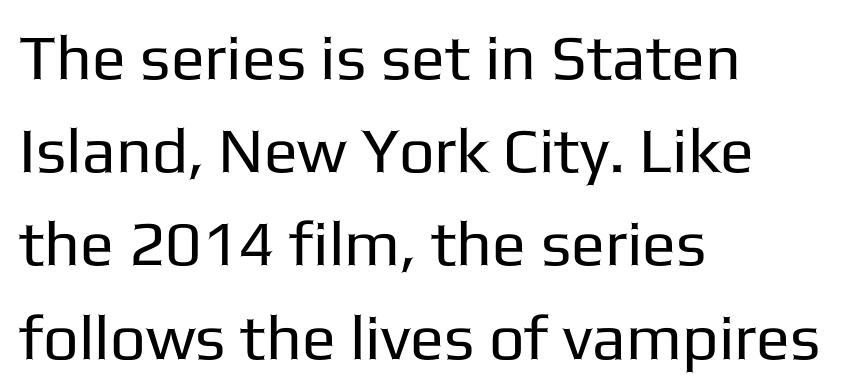
{"serif": "no", "italic": "no", "bold": "no", "weight": "regular", "width": "normal", "stroke_contrast": "low", "x_height": "medium", "monospaced": "no", "underline": "no", "align": "left", "line_spacing": "normal", "line_spacing_ratio": 1.48, "letter_spacing": "normal", "letter_spacing_em": 0.0, "glyph_px": 63}
